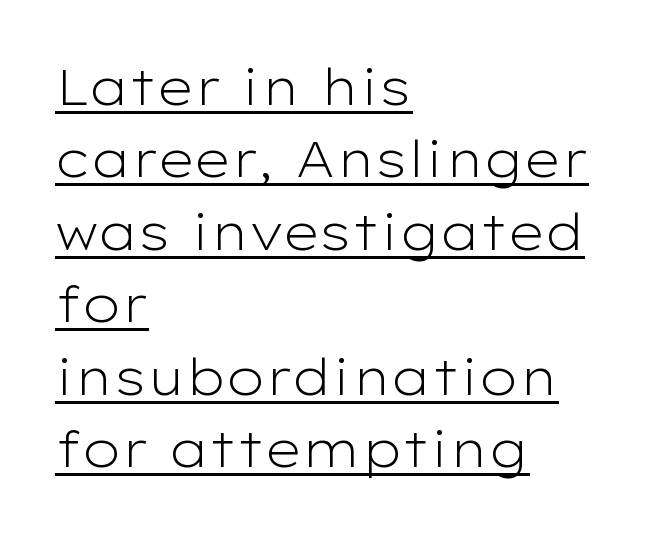
Q: Is the text bold? A: No.
Q: Is the text italic (slanted)? A: No, it is upright.
Q: Is the typeface a serif or a sans-serif typeface? A: Sans-serif.
Q: Is the text underlined? A: Yes.
Q: How is the paragraph aligned? A: Left-aligned.
Q: Is the spacing between letters normal or unusually wide? A: Normal.
Q: Is the spacing between lines tight, normal or loose? A: Normal.
Q: Width (condensed, normal, or wide)? A: Wide.
Q: Stroke contrast? A: Low.
Q: x-height? A: Medium.
Q: Monospaced? A: No.
